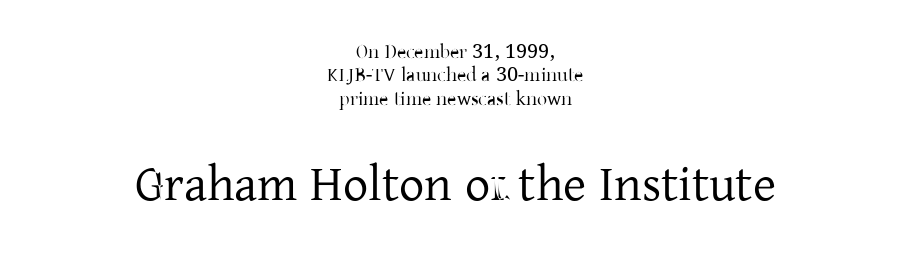
{"serif": "yes", "italic": "no", "bold": "no", "weight": "regular", "width": "normal", "stroke_contrast": "low", "x_height": "medium", "monospaced": "no", "underline": "no", "align": "center", "line_spacing_ratio": 1.17, "letter_spacing": "normal", "letter_spacing_em": 0.0, "larger_block": "second", "size_ratio": 2.5, "glyph_px": 50}
